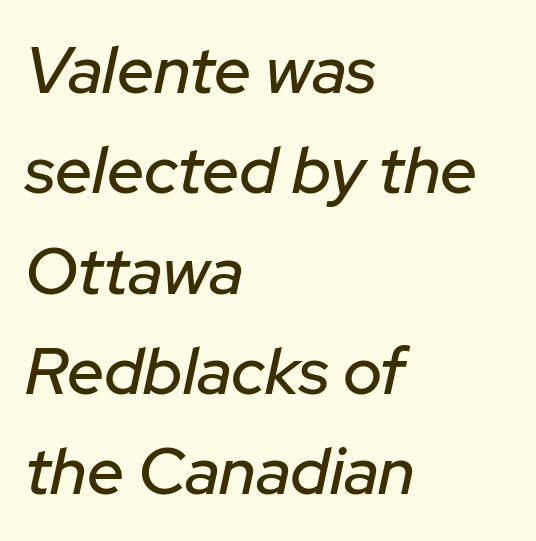
{"italic": "yes", "lean": "right", "slant_degrees": 12, "width": "normal", "stroke_contrast": "low", "x_height": "medium", "monospaced": "no", "underline": "no", "align": "left", "line_spacing": "normal", "line_spacing_ratio": 1.52, "letter_spacing": "normal", "letter_spacing_em": 0.0, "glyph_px": 66}
